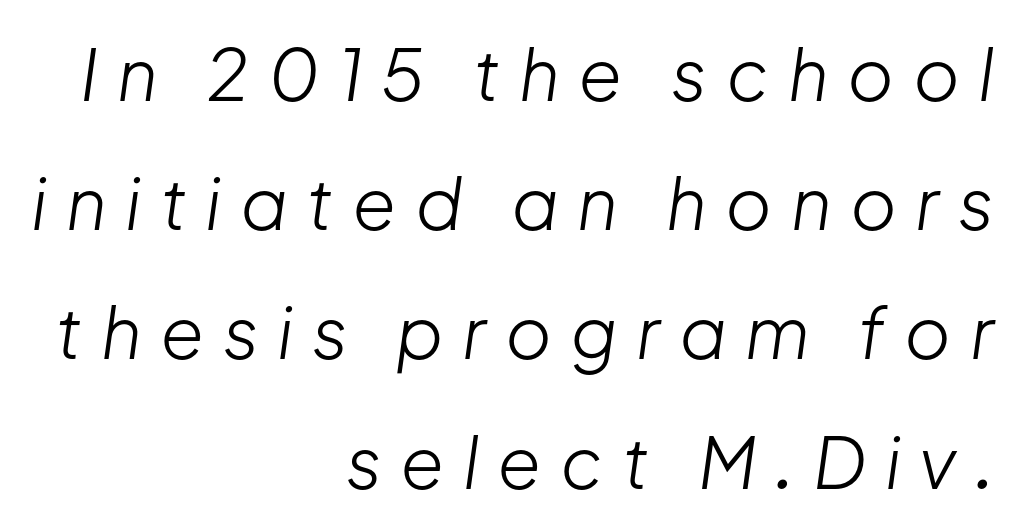
The image shows 71 px light type, italic (leaning right); set right-aligned, line spacing 1.82x, unusually wide letter spacing (+0.26 em), not underlined; low stroke contrast and a medium x-height.
